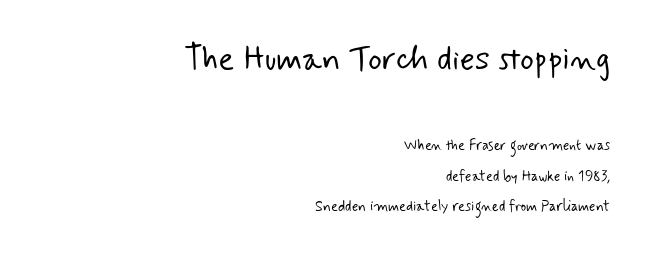
{"serif": "no", "bold": "no", "weight": "light", "width": "normal", "stroke_contrast": "low", "x_height": "small", "monospaced": "no", "underline": "no", "align": "right", "line_spacing": "loose", "line_spacing_ratio": 2.18, "letter_spacing": "normal", "letter_spacing_em": 0.0, "larger_block": "first", "size_ratio": 2.36, "glyph_px": 33}
